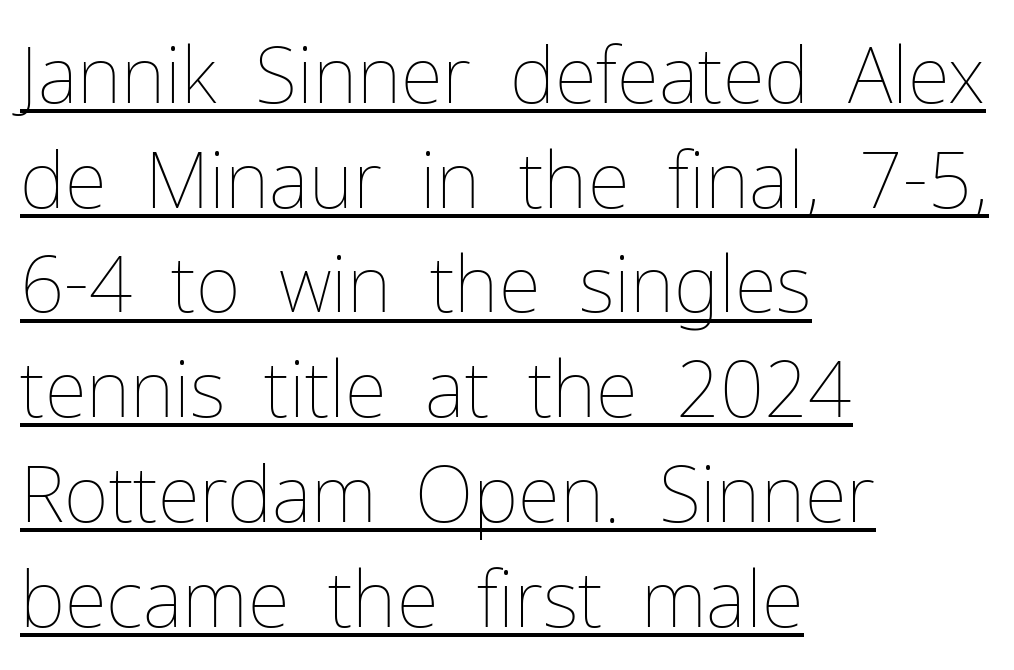
Posture: straight, roman, zero tilt. These glyphs show unthickened strokes, regular width or finer. Here the glyphs are tracked normally, forming tight word shapes. In designer terms, the underline attribute is active on this setting. A typesetter would call this leading conventional body-copy spacing.
